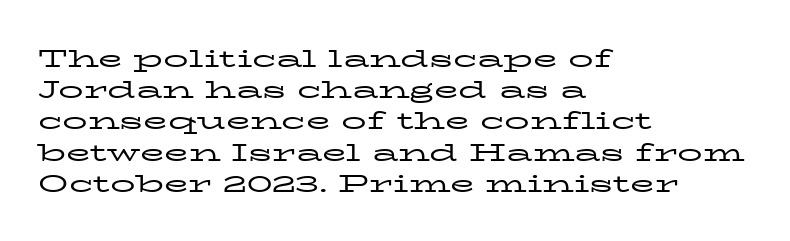
Spacing between characters is what you'd get straight out of the box. Ordinary non-slanted type is in use. The compositor pushed each line to the left boundary. Rows of type keep a routine distance in the vertical direction.
